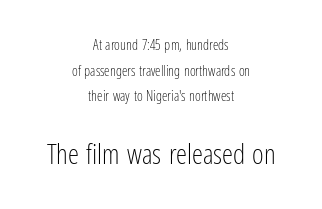
This sample has the flowing, uneven cadence of proportional lettering. Typesetter's note — lower block bumped up in size, upper block left smaller. Reading down the block, each line starts at a different indent, mirrored at its end. Only glyphs here, with clear space below each row. Does extra space separate the letters? No, they use regular spacing.
